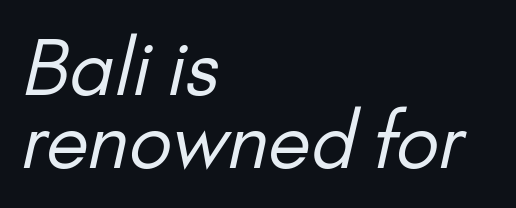
The image shows 77 px regular-weight sans-serif type; set left-aligned, tight line spacing (0.95x), normal letter spacing, not underlined; low stroke contrast and a small x-height.
